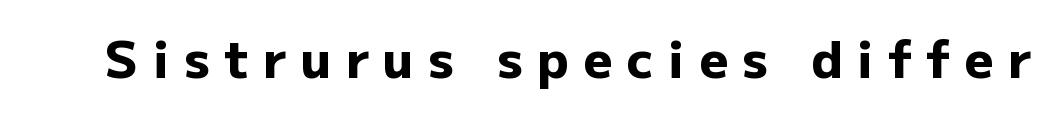
The image shows 50 px heavy sans-serif type, upright; set unusually wide letter spacing (+0.29 em), not underlined; low stroke contrast and a medium x-height.
